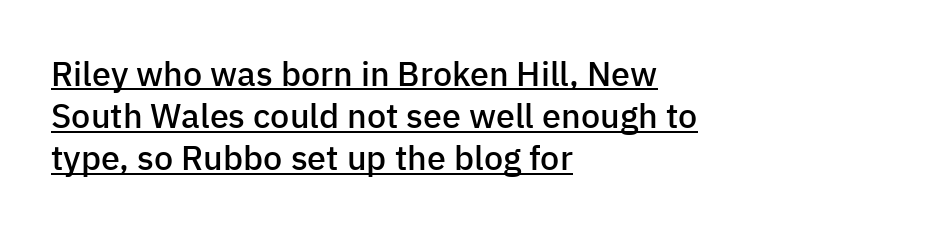
Q: Is the text bold? A: Semi-bold.
Q: Is the text italic (slanted)? A: No, it is upright.
Q: Is the typeface a serif or a sans-serif typeface? A: Sans-serif.
Q: Is the text underlined? A: Yes.
Q: How is the paragraph aligned? A: Left-aligned.
Q: Is the spacing between letters normal or unusually wide? A: Normal.
Q: Width (condensed, normal, or wide)? A: Normal.
Q: Stroke contrast? A: Low.
Q: x-height? A: Medium.
Q: Monospaced? A: No.
